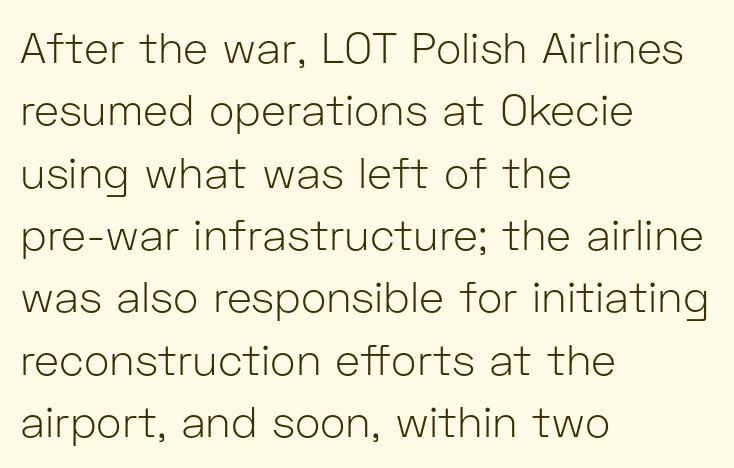
{"serif": "no", "italic": "no", "bold": "no", "weight": "light", "width": "normal", "stroke_contrast": "low", "x_height": "medium", "monospaced": "no", "underline": "no", "align": "left", "line_spacing": "normal", "line_spacing_ratio": 1.45, "letter_spacing": "normal", "letter_spacing_em": 0.0, "glyph_px": 43}
